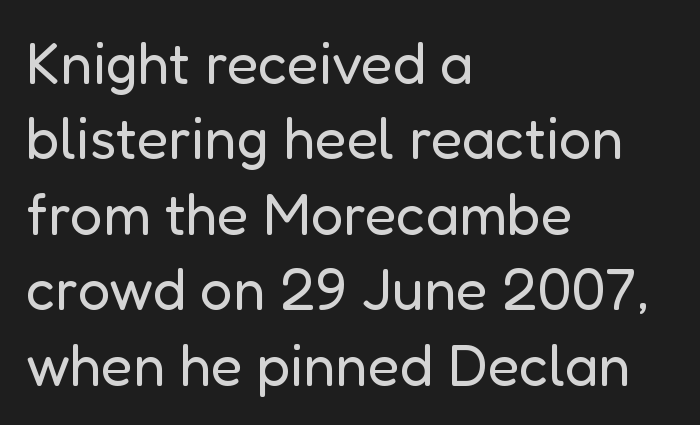
The image shows 58 px regular-weight sans-serif type, upright; set left-aligned, normal line spacing (1.3x), normal letter spacing, not underlined; low stroke contrast and a medium x-height.
